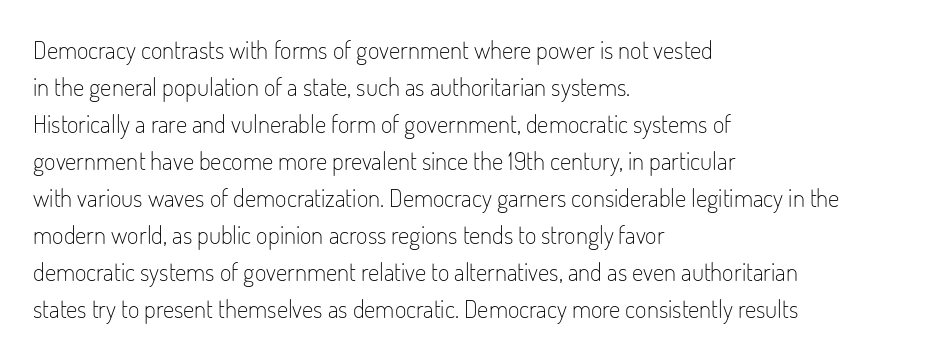
{"italic": "no", "bold": "no", "underline": "no", "align": "left", "line_spacing": "normal", "line_spacing_ratio": 1.48, "letter_spacing": "normal", "letter_spacing_em": 0.0, "glyph_px": 25}
